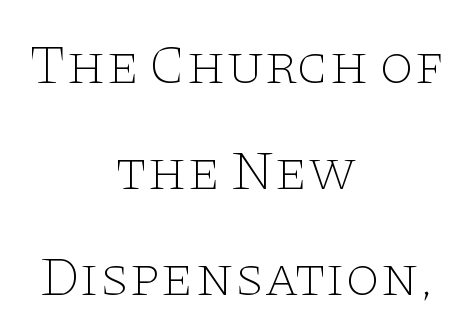
{"serif": "yes", "italic": "no", "bold": "no", "weight": "thin", "width": "wide", "stroke_contrast": "low", "x_height": "large", "monospaced": "no", "underline": "no", "align": "center", "line_spacing_ratio": 1.89, "letter_spacing": "normal", "letter_spacing_em": 0.0, "glyph_px": 56}
